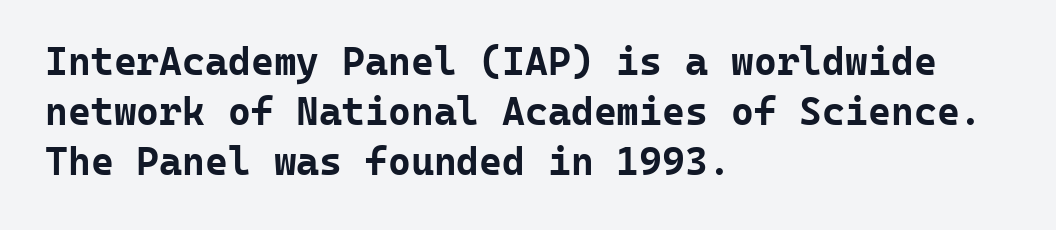
Spacing verdict: monospaced, one width for all characters. Nobody drew a line under any word here. A typesetter would call this zero additional tracking. Does the copy run flush right? No — it runs flush left. Strokes here are thick enough to call this a true bold.
